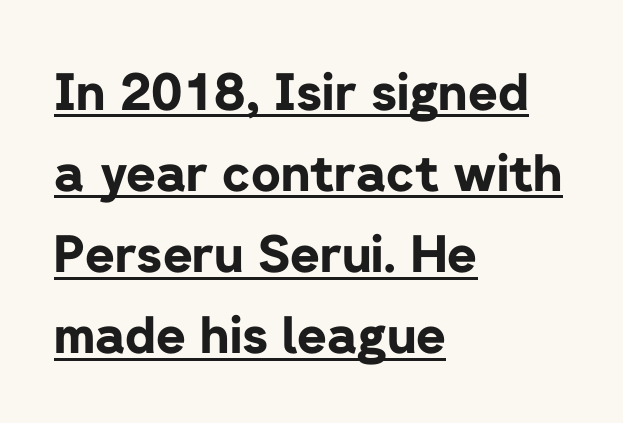
Q: Is the text bold? A: Yes.
Q: Is the text italic (slanted)? A: No, it is upright.
Q: Is the typeface a serif or a sans-serif typeface? A: Sans-serif.
Q: Is the text underlined? A: Yes.
Q: How is the paragraph aligned? A: Left-aligned.
Q: Is the spacing between letters normal or unusually wide? A: Normal.
Q: Is the spacing between lines tight, normal or loose? A: Normal.
Q: Width (condensed, normal, or wide)? A: Normal.
Q: Stroke contrast? A: Low.
Q: x-height? A: Medium.
Q: Monospaced? A: No.
